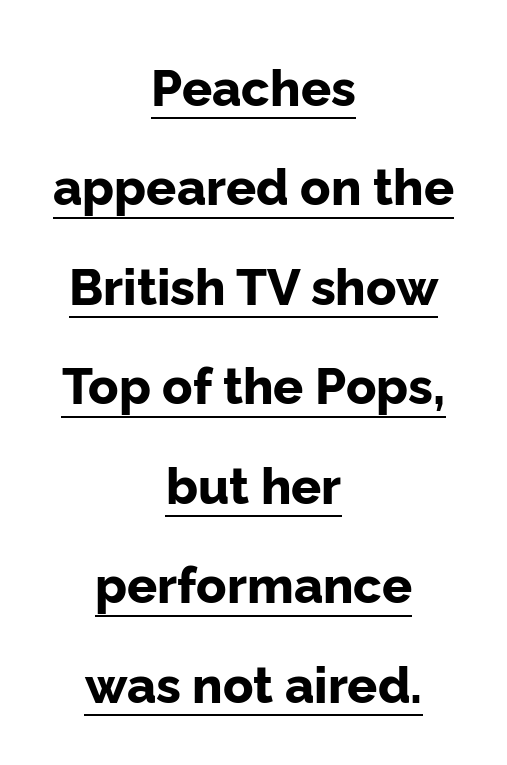
Stroke thickness is high; the sample reads as a true bold. The string is rendered with underlining switched on. Tracking here is standard; glyphs follow each other at the usual distance. The designer went with a sans here, leaving each stem footless. A student would call this center alignment; a typographer would say set centered.
